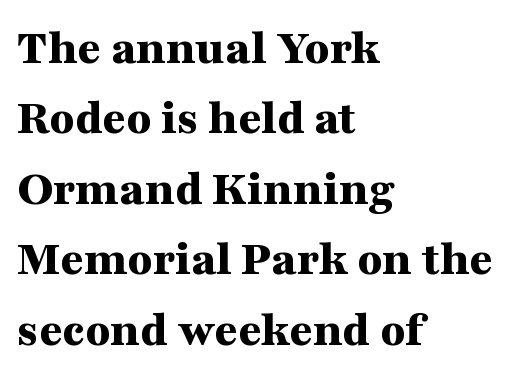
{"serif": "yes", "italic": "no", "bold": "yes", "weight": "bold", "width": "wide", "stroke_contrast": "medium", "x_height": "medium", "monospaced": "no", "underline": "no", "align": "left", "line_spacing": "normal", "line_spacing_ratio": 1.38, "letter_spacing": "normal", "letter_spacing_em": 0.0, "glyph_px": 51}
